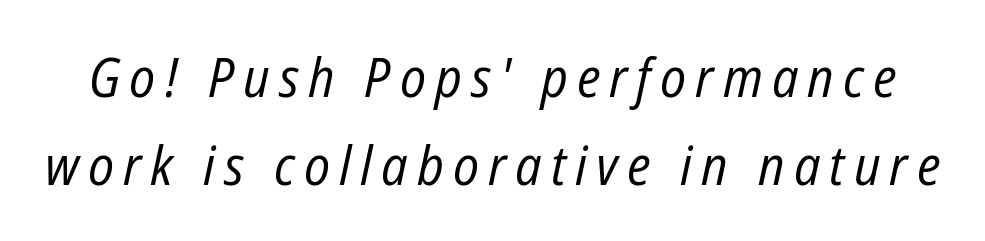
Q: Is the text bold? A: No.
Q: Is the text italic (slanted)? A: Yes, it leans right by about 12 degrees.
Q: Is the text underlined? A: No.
Q: Is the spacing between lines tight, normal or loose? A: Normal.
Q: Width (condensed, normal, or wide)? A: Condensed.
Q: Stroke contrast? A: Low.
Q: x-height? A: Medium.
Q: Monospaced? A: No.
